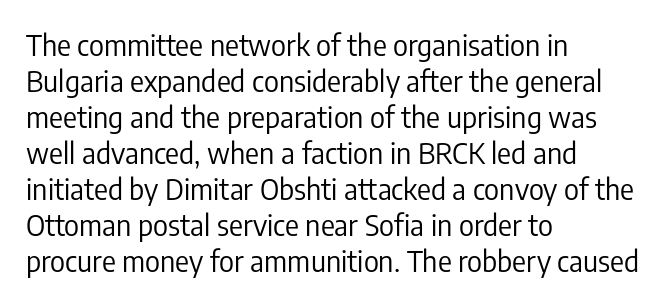
This is sans-serif lettering, the kind often seen on screens and signage. Characters follow at the spacing the type designer built in. The letters stand upright; this is a roman face. Is this a fixed-width face? No — the glyphs have proportional, varying widths.
